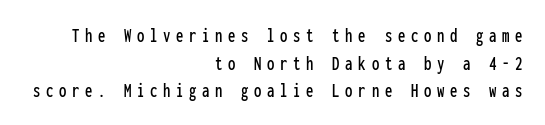
These lines have a slow, spaced-out rhythm from letter to letter. Visually the block forms a straight wall on the right and a jagged coastline on the left. The font's upright variant was chosen for this text. One glance says typical: line gaps are just what's usual. Honestly, there is no underline to notice here at all.
